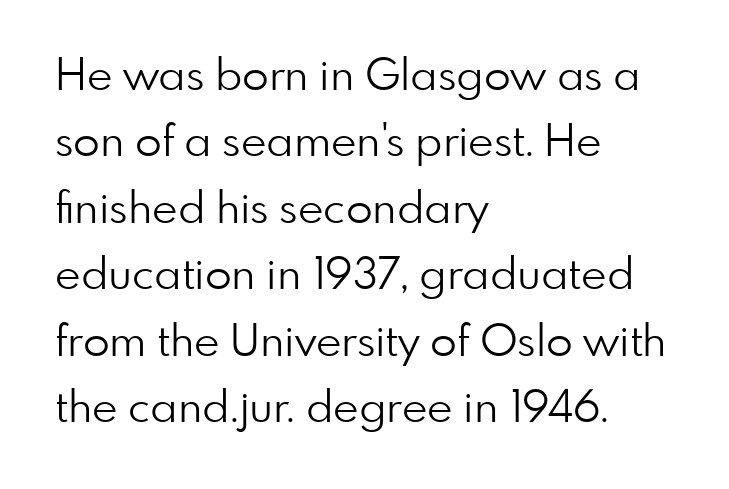
The image shows 44 px light sans-serif type, upright; set left-aligned, normal line spacing (1.51x), normal letter spacing, not underlined; low stroke contrast and a small x-height.
